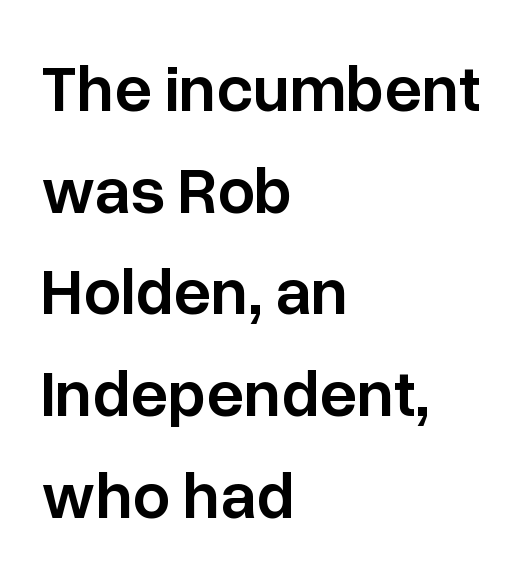
Characters remain perfectly vertical along every line. Emphasis by weight is partial: semibold. Here the designer chose a conventional face with non-uniform glyph widths. Decoration check: the copy has no underline.
